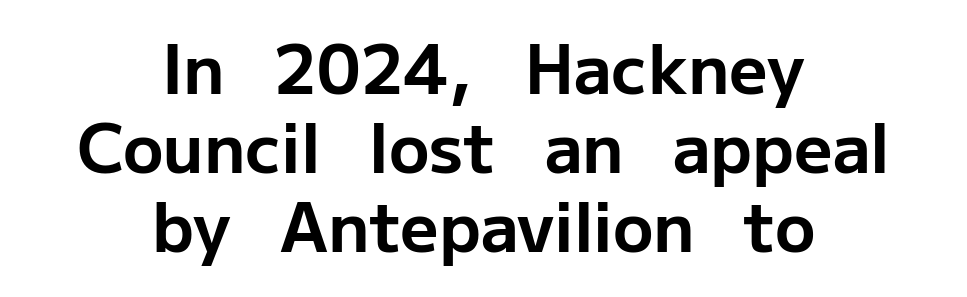
The image shows 67 px bold sans-serif type, upright; set centered, line spacing 1.18x, normal letter spacing, not underlined; low stroke contrast and a medium x-height.
